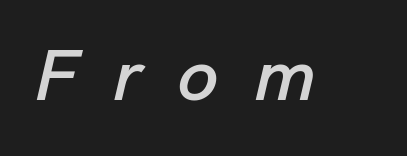
{"italic": "yes", "lean": "right", "slant_degrees": 13, "width": "normal", "stroke_contrast": "low", "x_height": "medium", "monospaced": "no", "underline": "no", "letter_spacing": "wide", "letter_spacing_em": 0.49, "glyph_px": 73}
